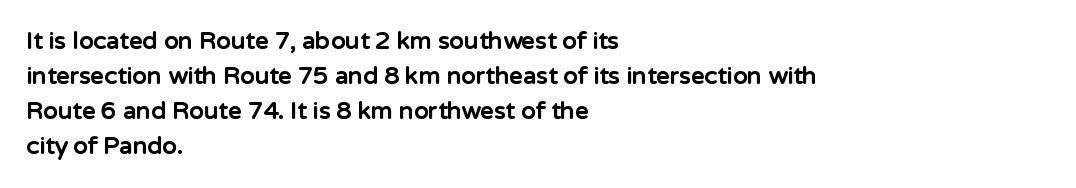
{"italic": "no", "bold": "yes", "underline": "no", "align": "left", "line_spacing": "normal", "line_spacing_ratio": 1.46, "letter_spacing": "normal", "letter_spacing_em": 0.0, "glyph_px": 24}
